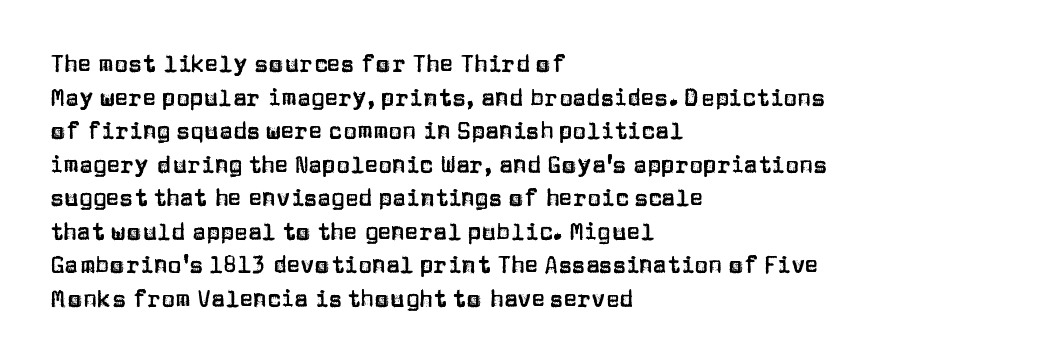
The image shows 23 px text type, upright; set left-aligned, normal line spacing (1.46x), normal letter spacing, not underlined.
